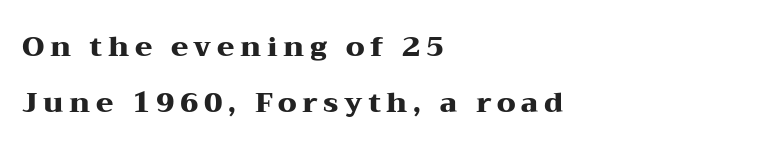
Words float on clear page, feet unadorned. Serif or sans? Serif — the stroke terminals have little feet. The typography opts for an upright posture over an oblique one. Horizontal bands of white between lines are thick stripes.
